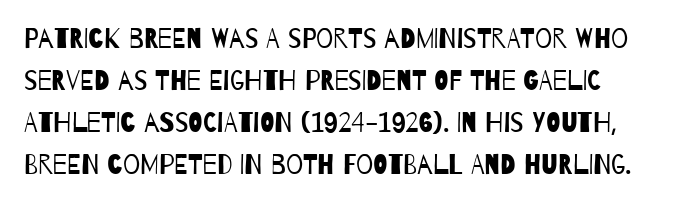
{"bold": "no", "underline": "no", "line_spacing": "normal", "line_spacing_ratio": 1.55, "letter_spacing": "normal", "letter_spacing_em": 0.0, "glyph_px": 27}
